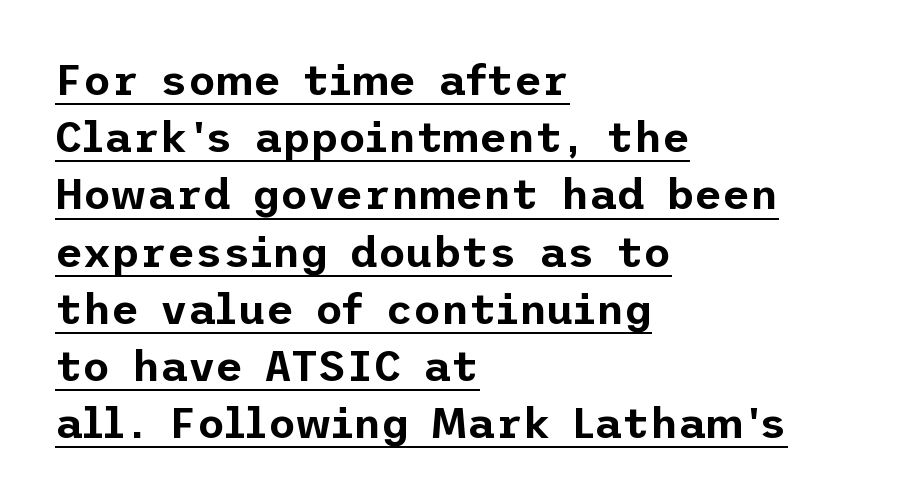
The image shows 43 px sans-serif type, upright; set left-aligned, normal line spacing (1.33x), normal letter spacing, underlined; low stroke contrast and a medium x-height.
